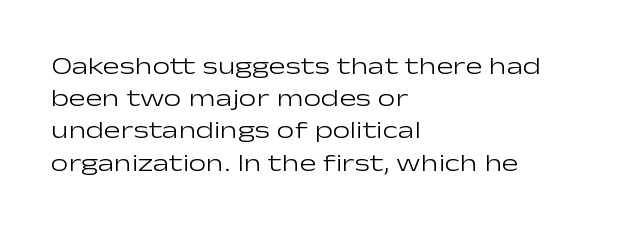
The image shows 25 px text type, upright; set left-aligned, normal line spacing (1.29x), normal letter spacing, not underlined.
